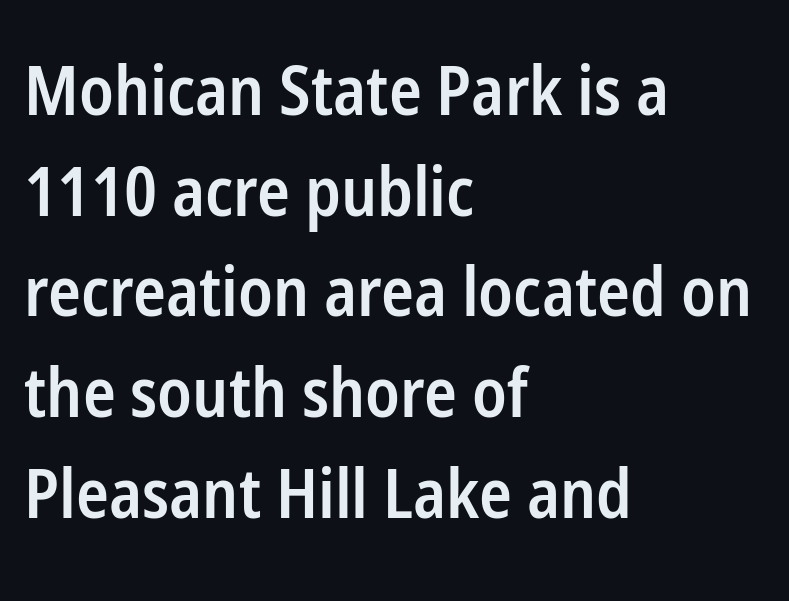
The image shows 68 px semibold, condensed sans-serif type, upright; set left-aligned, normal line spacing (1.48x), normal letter spacing, not underlined; low stroke contrast and a medium x-height.
